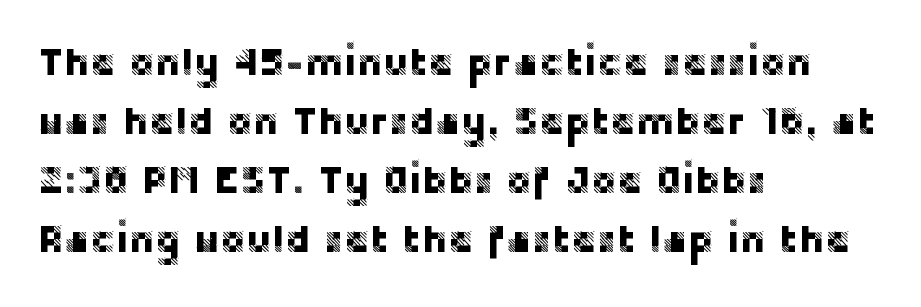
The image shows 39 px sans-serif type, upright; set left-aligned, normal line spacing (1.51x), normal letter spacing, not underlined; low stroke contrast and a large x-height.
